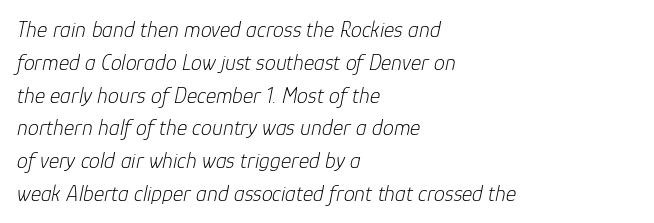
{"italic": "yes", "lean": "right", "slant_degrees": 12, "bold": "no", "underline": "no", "align": "left", "line_spacing": "normal", "line_spacing_ratio": 1.49, "letter_spacing": "normal", "letter_spacing_em": 0.0, "glyph_px": 22}
